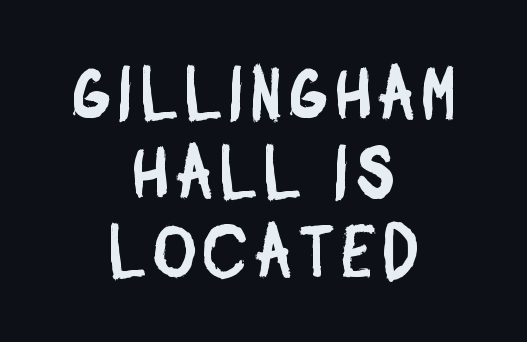
{"serif": "no", "width": "condensed", "stroke_contrast": "low", "x_height": "large", "monospaced": "no", "underline": "no", "align": "center", "line_spacing": "tight", "line_spacing_ratio": 1.08, "glyph_px": 73}
